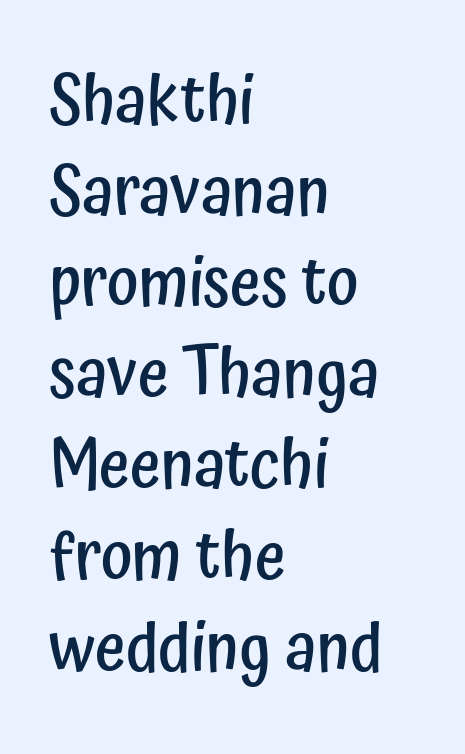
{"serif": "no", "italic": "no", "bold": "semi", "weight": "semibold", "width": "condensed", "stroke_contrast": "low", "x_height": "medium", "monospaced": "no", "underline": "no", "align": "left", "line_spacing": "normal", "line_spacing_ratio": 1.36, "letter_spacing": "normal", "letter_spacing_em": 0.0, "glyph_px": 67}
